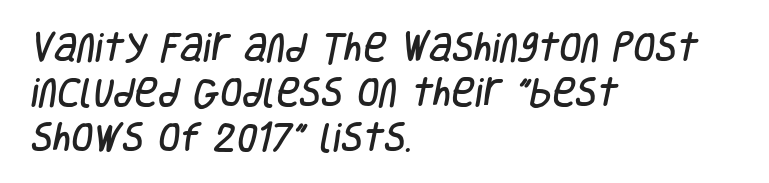
The image shows 32 px condensed sans-serif type; set left-aligned, normal line spacing (1.4x), normal letter spacing, not underlined; low stroke contrast and a large x-height.
